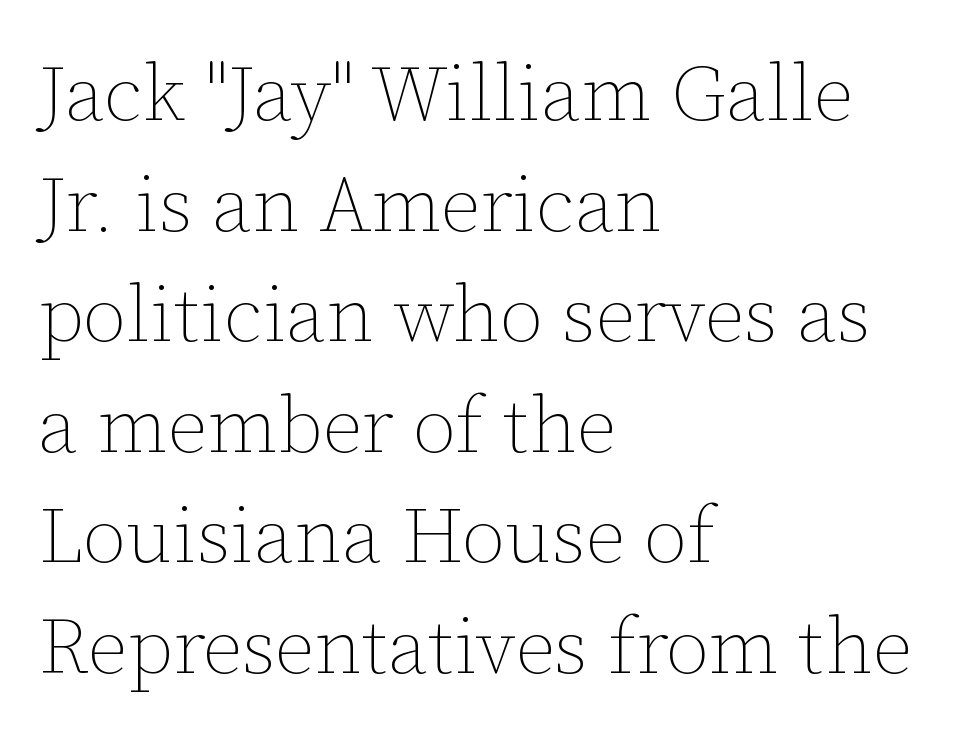
The image shows 79 px thin type, upright; set left-aligned, normal line spacing (1.4x), normal letter spacing, not underlined; low stroke contrast and a medium x-height.
